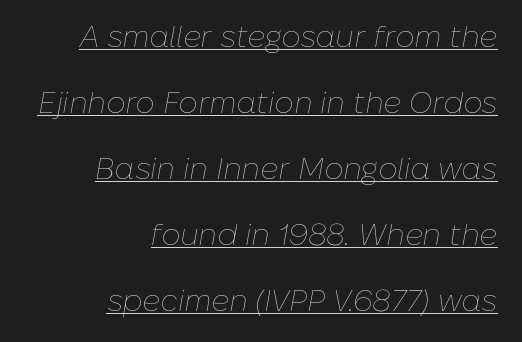
Q: Is the text bold? A: No.
Q: Is the text italic (slanted)? A: Yes, it leans right by about 10 degrees.
Q: Is the text underlined? A: Yes.
Q: How is the paragraph aligned? A: Right-aligned.
Q: Is the spacing between letters normal or unusually wide? A: Normal.
Q: Is the spacing between lines tight, normal or loose? A: Loose.
Q: Width (condensed, normal, or wide)? A: Normal.
Q: Stroke contrast? A: Low.
Q: x-height? A: Medium.
Q: Monospaced? A: No.
